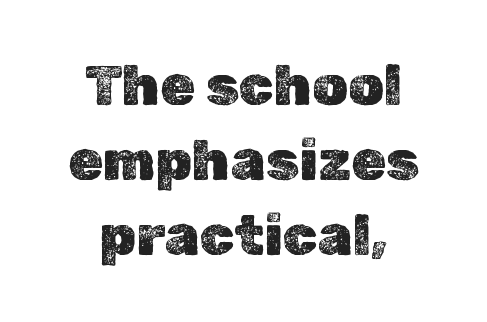
Q: Is the text italic (slanted)? A: No, it is upright.
Q: Is the text underlined? A: No.
Q: How is the paragraph aligned? A: Centered.
Q: Is the spacing between letters normal or unusually wide? A: Normal.
Q: Is the spacing between lines tight, normal or loose? A: Normal.
Q: Width (condensed, normal, or wide)? A: Normal.
Q: x-height? A: Medium.
Q: Monospaced? A: No.
